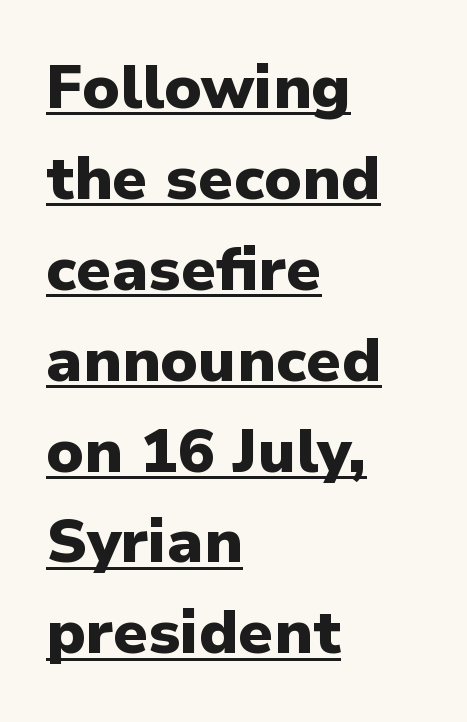
Q: Is the text bold? A: Yes.
Q: Is the text italic (slanted)? A: No, it is upright.
Q: Is the typeface a serif or a sans-serif typeface? A: Sans-serif.
Q: Is the text underlined? A: Yes.
Q: How is the paragraph aligned? A: Left-aligned.
Q: Is the spacing between letters normal or unusually wide? A: Normal.
Q: Is the spacing between lines tight, normal or loose? A: Normal.
Q: Width (condensed, normal, or wide)? A: Normal.
Q: Stroke contrast? A: Low.
Q: x-height? A: Medium.
Q: Monospaced? A: No.
